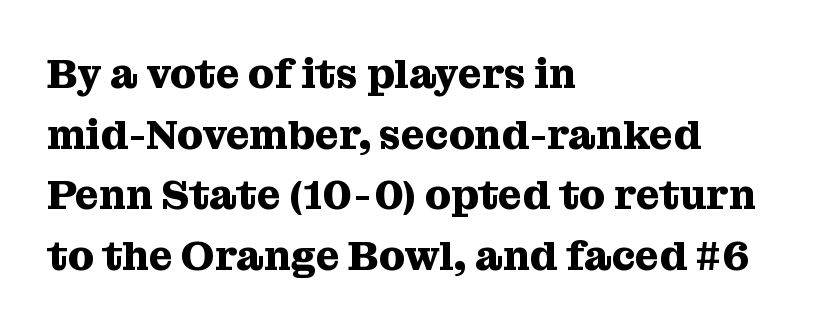
The image shows 41 px heavy serif type, upright; set left-aligned, normal line spacing (1.48x), normal letter spacing, not underlined; medium stroke contrast and a medium x-height.
